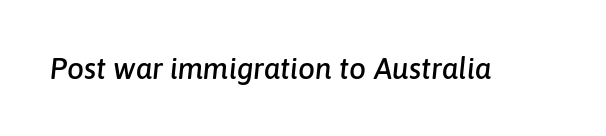
Rule under the text: the space is simply empty. Proportional: the letters do not fall into vertical columns. Honestly, the letter spacing is just normal — you wouldn't notice it. Slant detected: the letters are inclined.
